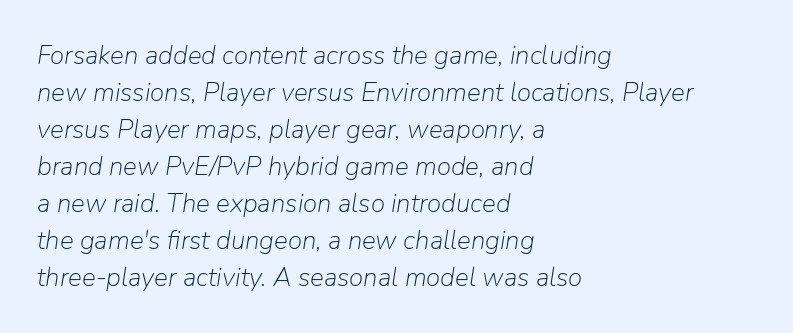
The weight would be labelled regular, book, light, or lighter still. Letter spacing: default. Horizontally, the lines are justified to the leading edge only. Notice how the stems are inclined rather than vertical — that's the hallmark of italics.
